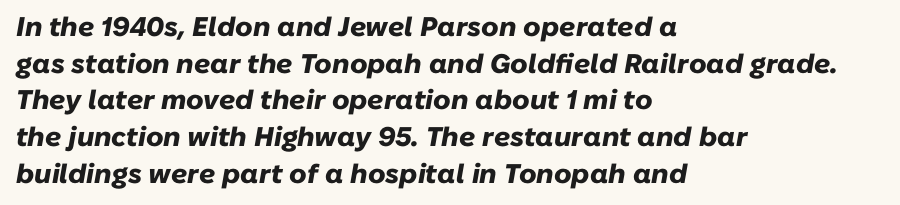
Yep, that's italic — everything's leaning. Heft: maximum for text — a bold. The typesetter chose a ragged-right arrangement here. The space between consecutive lines is moderate. Tracking here is standard; glyphs follow each other at the usual distance.
